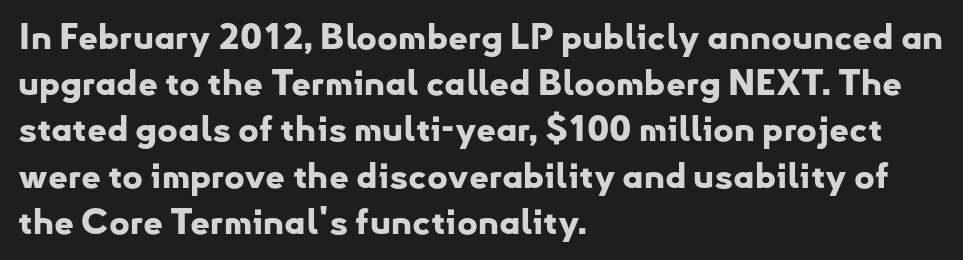
The ragged edge is on the right, which tells us the setting is flush left. Summary of weight: heavy, a full bold. The rendering keeps characters at their native spacing. The face used here is proportionally spaced, like ordinary book or web type. The space beneath each line is pristine and unruled. One glance says typical: line gaps are just what's usual.
